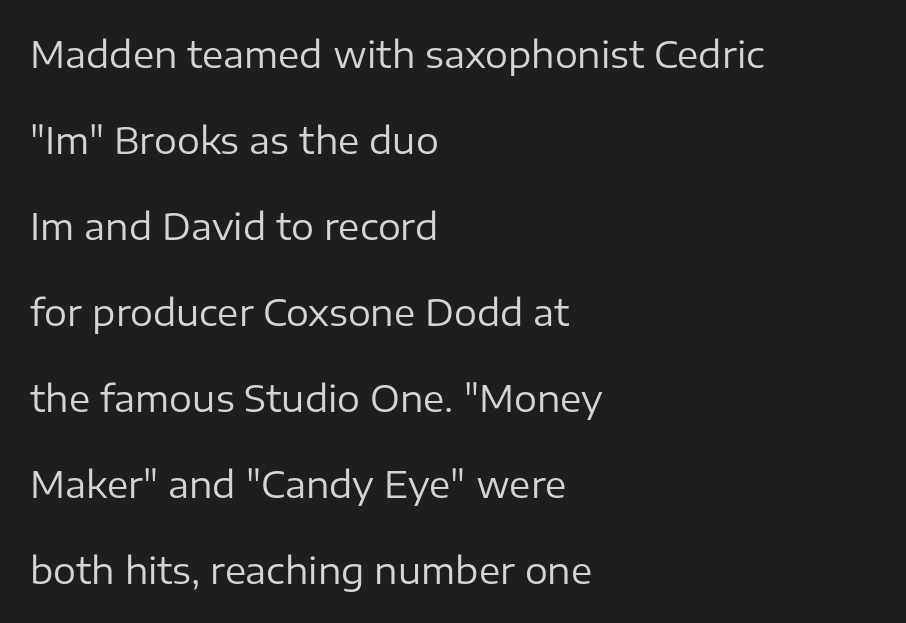
Q: Is the text bold? A: No.
Q: Is the text italic (slanted)? A: No, it is upright.
Q: Is the typeface a serif or a sans-serif typeface? A: Sans-serif.
Q: Is the text underlined? A: No.
Q: How is the paragraph aligned? A: Left-aligned.
Q: Is the spacing between letters normal or unusually wide? A: Normal.
Q: Is the spacing between lines tight, normal or loose? A: Loose.
Q: Width (condensed, normal, or wide)? A: Normal.
Q: Stroke contrast? A: Low.
Q: x-height? A: Medium.
Q: Monospaced? A: No.
